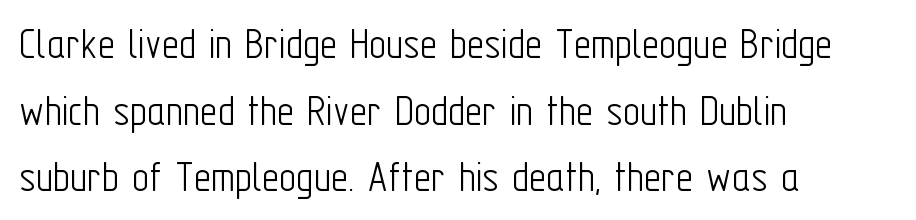
Q: Is the text bold? A: No.
Q: Is the text italic (slanted)? A: No, it is upright.
Q: Is the typeface a serif or a sans-serif typeface? A: Sans-serif.
Q: Is the text underlined? A: No.
Q: How is the paragraph aligned? A: Left-aligned.
Q: Is the spacing between letters normal or unusually wide? A: Normal.
Q: Is the spacing between lines tight, normal or loose? A: Normal.
Q: Width (condensed, normal, or wide)? A: Condensed.
Q: Stroke contrast? A: Low.
Q: x-height? A: Medium.
Q: Monospaced? A: No.
